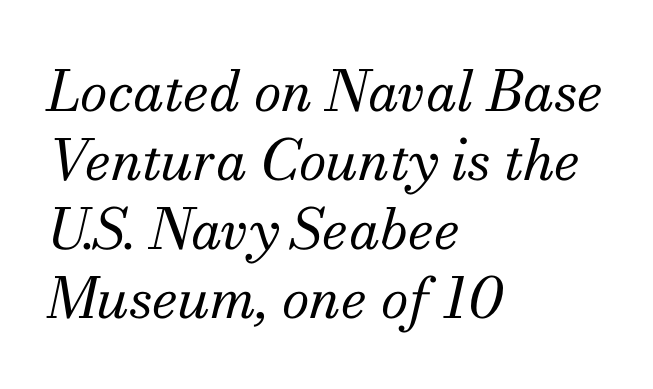
What stands out about the letter spacing? Nothing — it is the standard amount. Look at the bottom of the vertical strokes: they flare into serifs here. An italicized treatment has been applied to the whole sample. Reading down the block, your eye returns to a fixed left position each line. Heft: none added — not bold.
